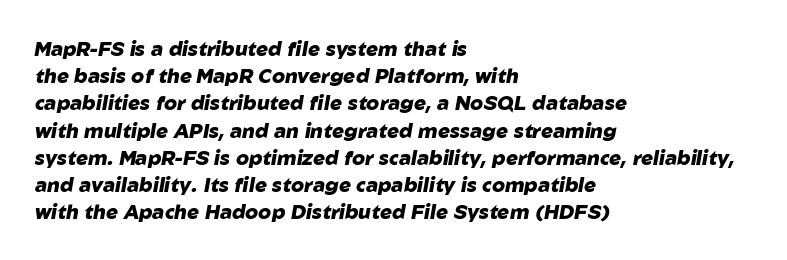
The setting favours the left margin, as ordinary paragraphs usually do. One glance says typical: line gaps are just what's usual. Nobody drew a line under any word here. Quick note: italic. The typesetting leans heavy: a genuine bold. A typesetter would call this zero additional tracking.
